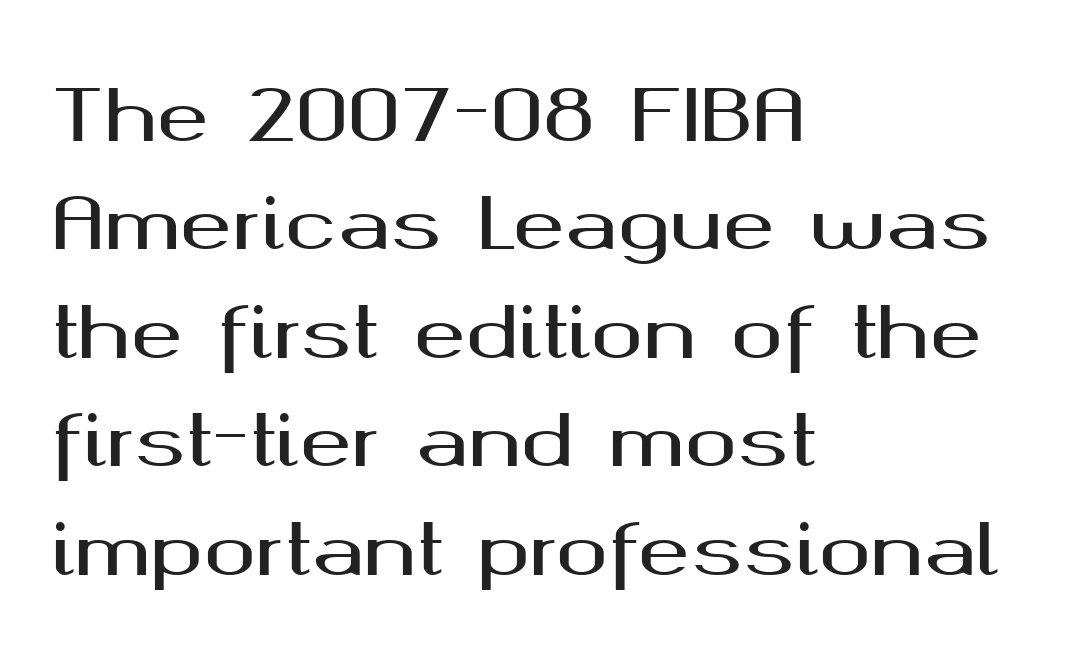
{"serif": "no", "italic": "no", "width": "wide", "stroke_contrast": "medium", "x_height": "medium", "monospaced": "no", "underline": "no", "align": "left", "line_spacing": "normal", "line_spacing_ratio": 1.55, "letter_spacing": "normal", "letter_spacing_em": 0.0, "glyph_px": 70}
